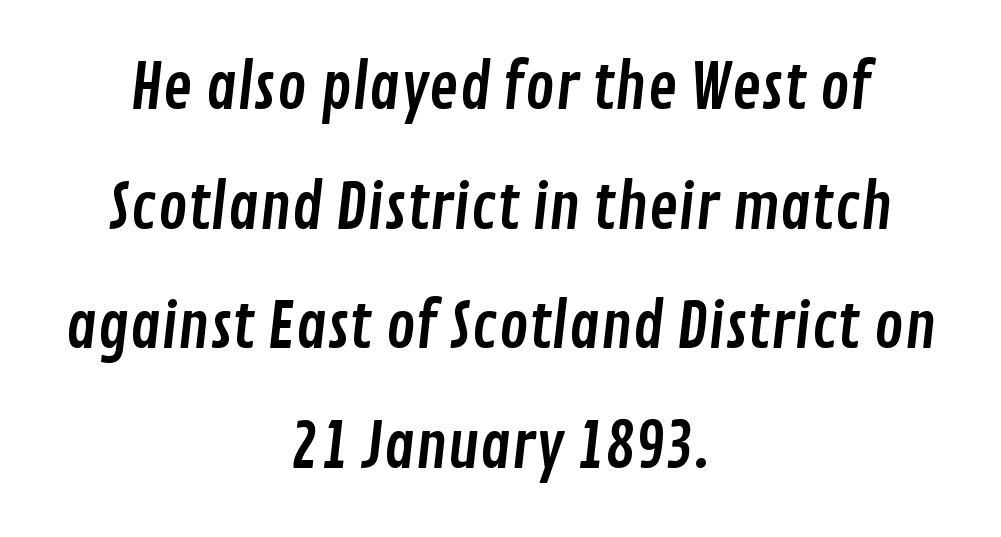
Q: Is the typeface a serif or a sans-serif typeface? A: Sans-serif.
Q: Is the text underlined? A: No.
Q: How is the paragraph aligned? A: Centered.
Q: Is the spacing between letters normal or unusually wide? A: Normal.
Q: Is the spacing between lines tight, normal or loose? A: Loose.
Q: Width (condensed, normal, or wide)? A: Condensed.
Q: Stroke contrast? A: Low.
Q: x-height? A: Medium.
Q: Monospaced? A: No.
